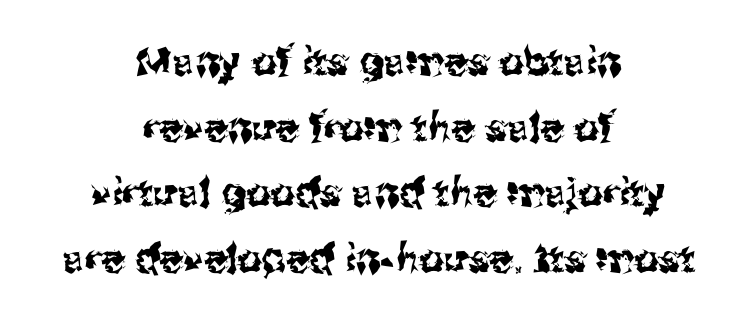
The image shows 39 px sans-serif type, upright; set centered, normal line spacing (1.68x), normal letter spacing, not underlined; medium stroke contrast and a medium x-height.
